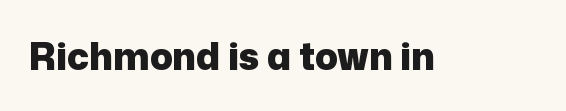
The image shows 37 px heavy sans-serif type, upright; set normal letter spacing, not underlined; low stroke contrast and a medium x-height.
